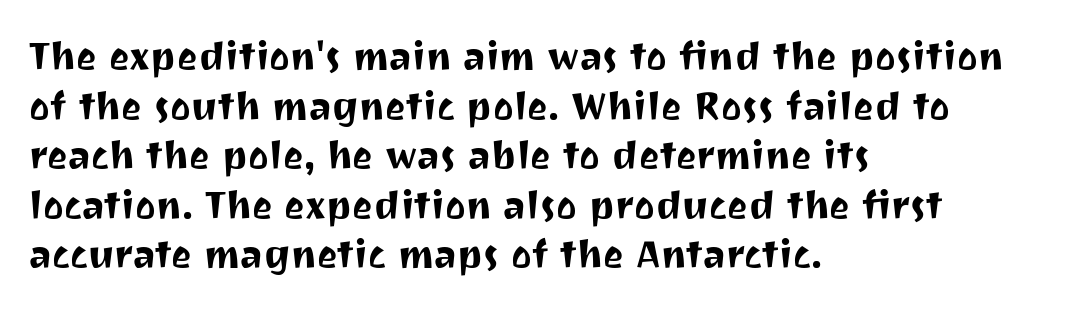
Leading matches the norm, producing a regular column. Unlike italic type, these characters show no tilt at all. Is the letter spacing exaggerated? No — it looks like the ordinary default. Note: no serifs on the glyphs. The rag falls on the right side of this text block.
